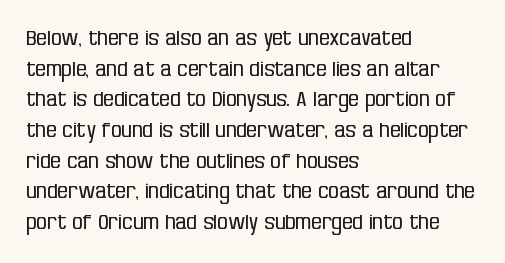
{"italic": "no", "bold": "no", "underline": "no", "align": "left", "line_spacing": "normal", "line_spacing_ratio": 1.46, "letter_spacing": "normal", "letter_spacing_em": 0.0, "glyph_px": 21}
